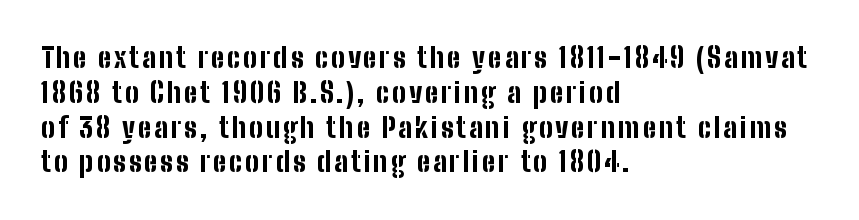
The image shows 27 px bold type, upright; set left-aligned, normal line spacing (1.29x), not underlined.
